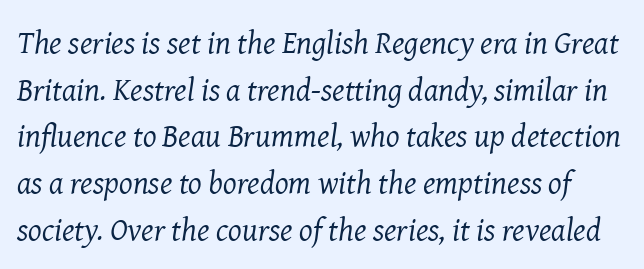
Varying glyph widths throughout — classic text-font behaviour. The space beneath each line is pristine and unruled. Here the glyphs are tracked normally, forming tight word shapes. The letters are slanted; this is an italic face. Students, observe: this is what conventionally led text looks like.
